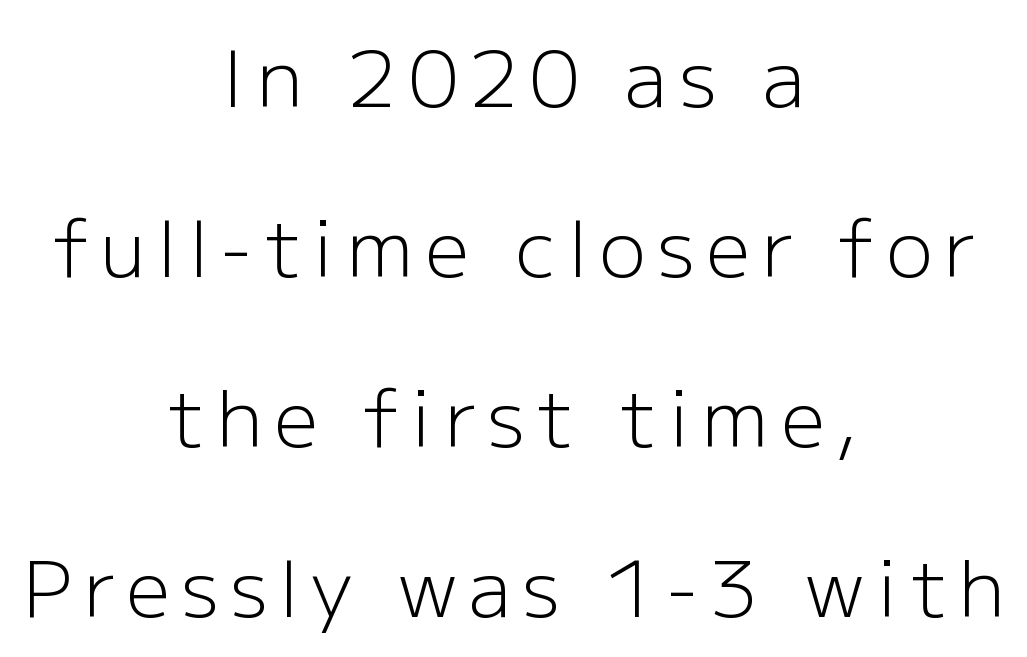
Q: Is the text bold? A: No.
Q: Is the text italic (slanted)? A: No, it is upright.
Q: Is the typeface a serif or a sans-serif typeface? A: Sans-serif.
Q: Is the text underlined? A: No.
Q: How is the paragraph aligned? A: Centered.
Q: Is the spacing between lines tight, normal or loose? A: Loose.
Q: Width (condensed, normal, or wide)? A: Normal.
Q: Stroke contrast? A: Low.
Q: x-height? A: Medium.
Q: Monospaced? A: No.
